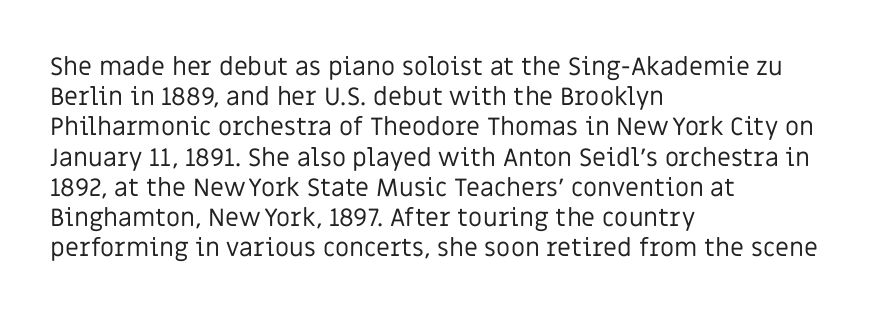
{"italic": "no", "bold": "no", "underline": "no", "align": "left", "line_spacing_ratio": 1.21, "letter_spacing": "normal", "letter_spacing_em": 0.0, "glyph_px": 25}
